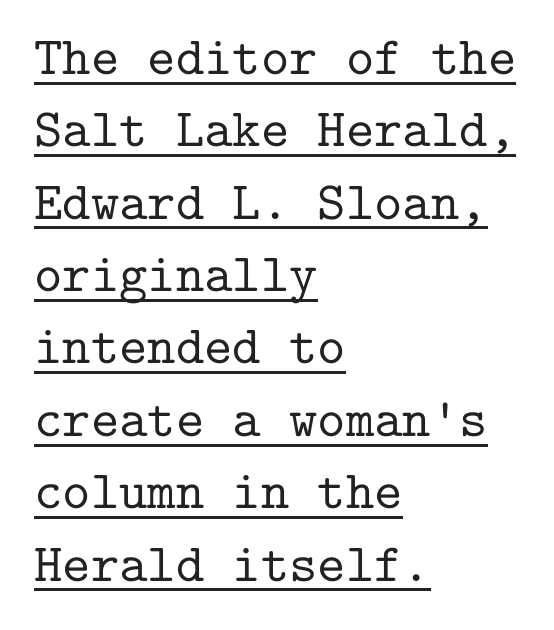
These lines are set flush left with a ragged right edge. Leading: standard. Students, note that the glyphs here touch the page at normal intervals. The rendering shows small feet on the letterforms — a serif design. Do the characters align in a grid? Yes, the font is monospaced. The words here are underlined.
